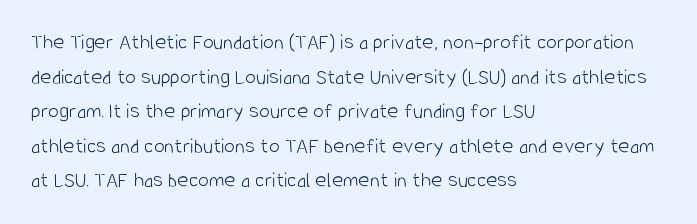
Q: Is the text bold? A: No.
Q: Is the text italic (slanted)? A: No, it is upright.
Q: Is the text underlined? A: No.
Q: How is the paragraph aligned? A: Left-aligned.
Q: Is the spacing between letters normal or unusually wide? A: Normal.
Q: Is the spacing between lines tight, normal or loose? A: Normal.
